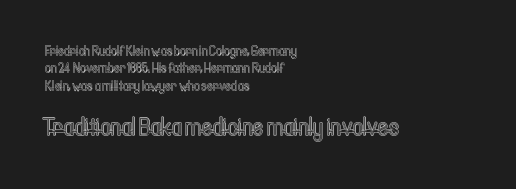
Q: Is the text italic (slanted)? A: No, it is upright.
Q: Is the text underlined? A: No.
Q: How is the paragraph aligned? A: Left-aligned.
Q: Is the spacing between letters normal or unusually wide? A: Normal.
Q: Which block of text is set in a larger size, the first (top) or the second (bottom)? A: The second (bottom) one.
